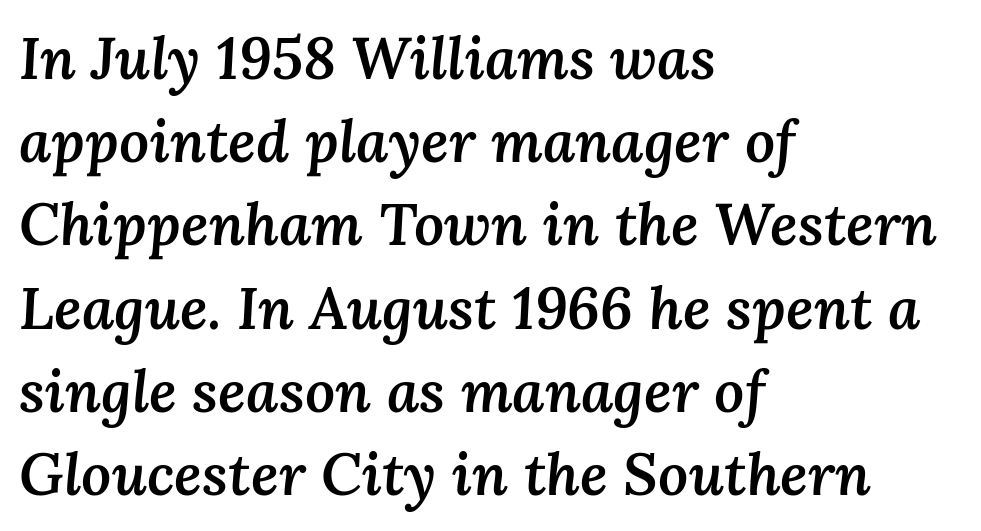
The image shows 59 px semibold type, italic (leaning right); set left-aligned, normal line spacing (1.41x), normal letter spacing, not underlined; medium stroke contrast and a medium x-height.
